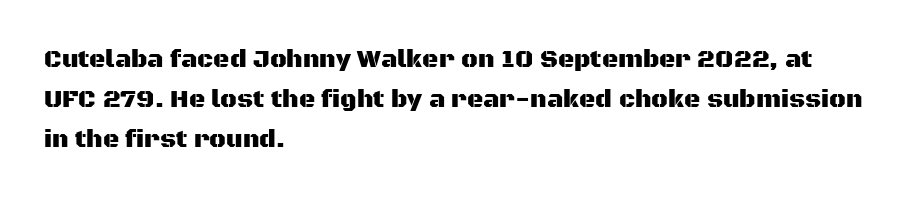
Q: Is the text italic (slanted)? A: No, it is upright.
Q: Is the text underlined? A: No.
Q: How is the paragraph aligned? A: Left-aligned.
Q: Is the spacing between letters normal or unusually wide? A: Normal.
Q: Is the spacing between lines tight, normal or loose? A: Normal.
